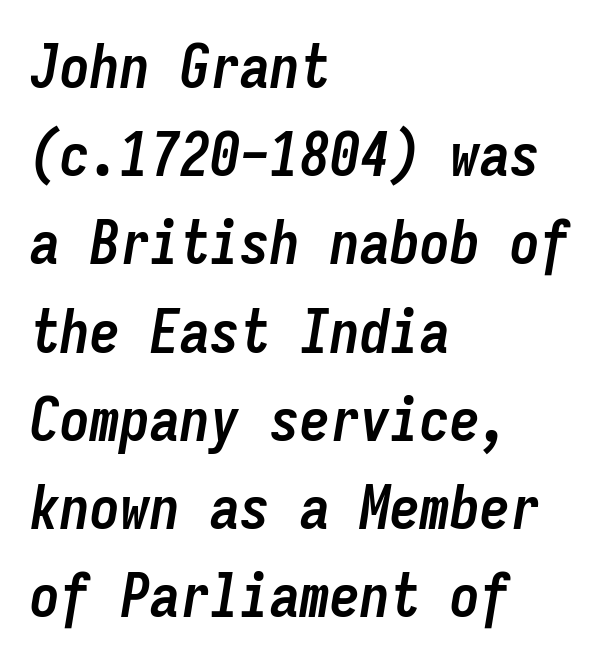
Q: Is the text bold? A: Yes.
Q: Is the text italic (slanted)? A: Yes, it leans right by about 9 degrees.
Q: Is the text underlined? A: No.
Q: How is the paragraph aligned? A: Left-aligned.
Q: Is the spacing between letters normal or unusually wide? A: Normal.
Q: Is the spacing between lines tight, normal or loose? A: Normal.
Q: Width (condensed, normal, or wide)? A: Condensed.
Q: Stroke contrast? A: Low.
Q: x-height? A: Medium.
Q: Monospaced? A: Yes.
